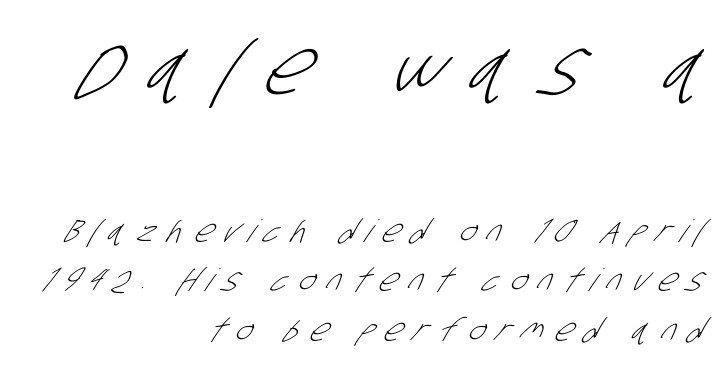
The image shows 77 px light, condensed sans-serif type; set right-aligned, normal line spacing (1.61x), unusually wide letter spacing (+0.38 em), not underlined; the first (top) block is 2.48x larger; low stroke contrast and a large x-height.
